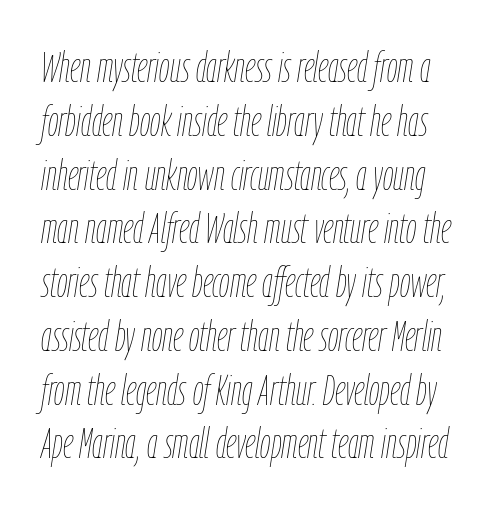
The image shows 42 px thin, condensed type, italic (leaning right); set normal line spacing (1.28x), normal letter spacing, not underlined; low stroke contrast and a medium x-height.
